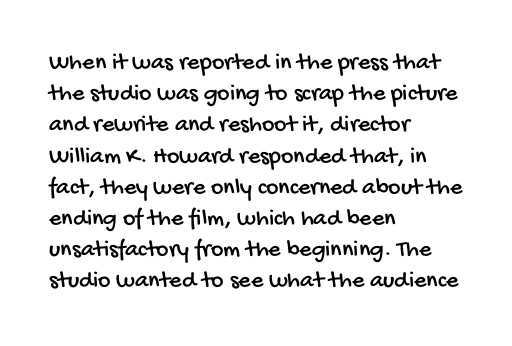
Each row of text sits above clean, open space. Default kerning and tracking; the words read as compact shapes. Vertically, the passage feels balanced, rows spaced as you'd expect. Horizontally, the lines are justified to the leading edge only.
